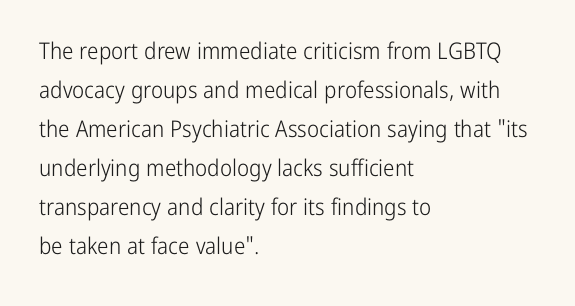
{"italic": "no", "bold": "no", "underline": "no", "align": "left", "line_spacing": "normal", "line_spacing_ratio": 1.7, "letter_spacing": "normal", "letter_spacing_em": 0.0, "glyph_px": 23}
